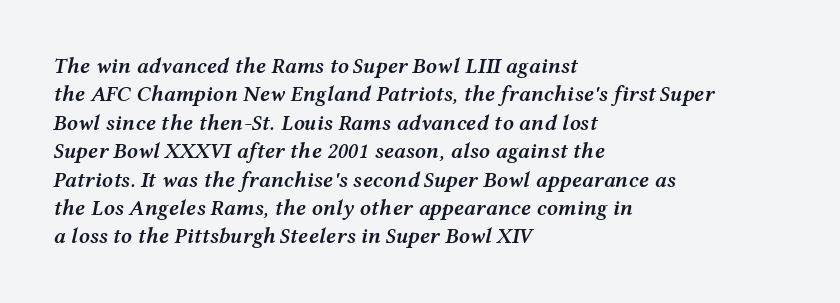
{"italic": "yes", "lean": "right", "slant_degrees": 12, "bold": "semi", "underline": "no", "align": "left", "line_spacing": "normal", "line_spacing_ratio": 1.29, "letter_spacing": "normal", "letter_spacing_em": 0.0, "glyph_px": 22}
